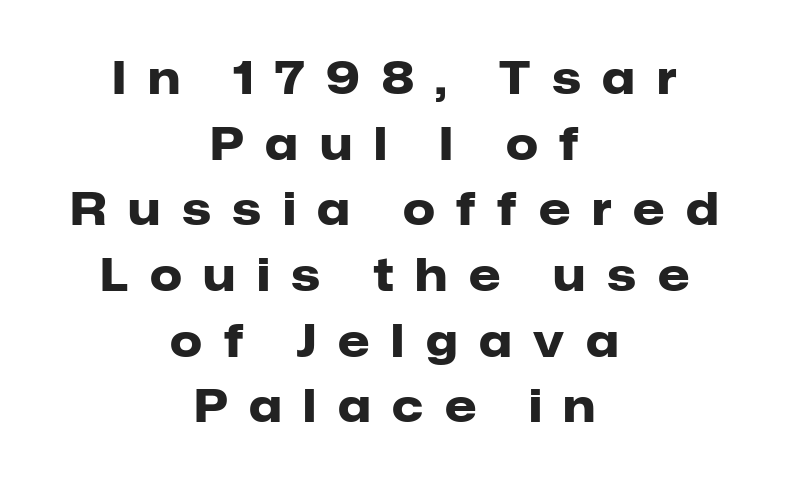
The image shows 45 px heavy sans-serif type, upright; set centered, normal line spacing (1.46x), unusually wide letter spacing (+0.48 em), not underlined; low stroke contrast and a medium x-height.
